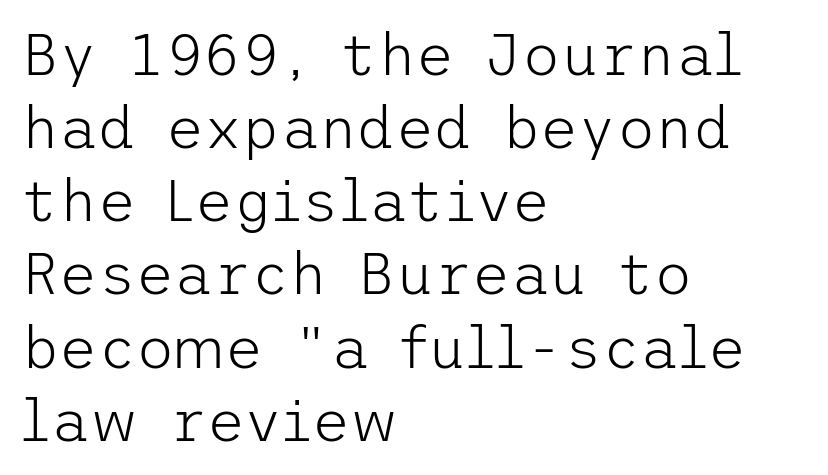
Q: Is the text bold? A: No.
Q: Is the text italic (slanted)? A: No, it is upright.
Q: Is the typeface a serif or a sans-serif typeface? A: Sans-serif.
Q: Is the text underlined? A: No.
Q: How is the paragraph aligned? A: Left-aligned.
Q: Is the spacing between letters normal or unusually wide? A: Normal.
Q: Width (condensed, normal, or wide)? A: Normal.
Q: Stroke contrast? A: Low.
Q: x-height? A: Medium.
